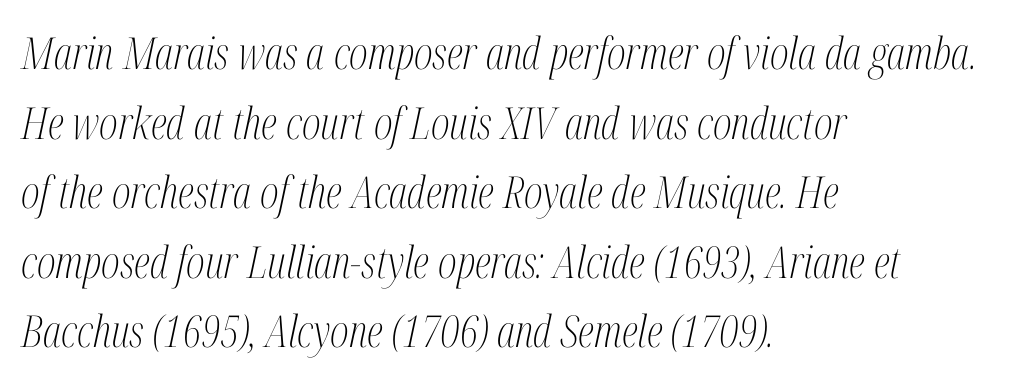
{"serif": "yes", "italic": "yes", "lean": "right", "slant_degrees": 12, "bold": "no", "weight": "light", "width": "condensed", "stroke_contrast": "medium", "x_height": "medium", "monospaced": "no", "underline": "no", "align": "left", "line_spacing": "normal", "line_spacing_ratio": 1.58, "letter_spacing": "normal", "letter_spacing_em": 0.0, "glyph_px": 44}
